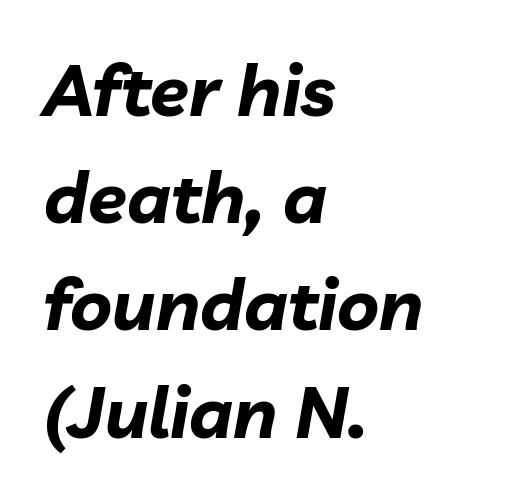
The image shows 71 px bold type, italic (leaning right); set left-aligned, normal line spacing (1.51x), normal letter spacing, not underlined; low stroke contrast and a medium x-height.
